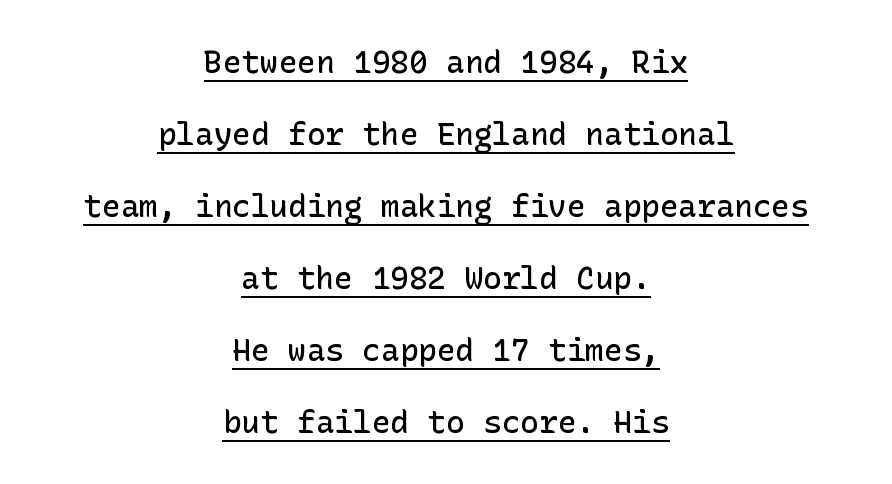
Q: Is the text bold? A: Semi-bold.
Q: Is the text italic (slanted)? A: No, it is upright.
Q: Is the typeface a serif or a sans-serif typeface? A: Sans-serif.
Q: Is the text underlined? A: Yes.
Q: How is the paragraph aligned? A: Centered.
Q: Is the spacing between letters normal or unusually wide? A: Normal.
Q: Is the spacing between lines tight, normal or loose? A: Loose.
Q: Width (condensed, normal, or wide)? A: Normal.
Q: Stroke contrast? A: Low.
Q: x-height? A: Medium.
